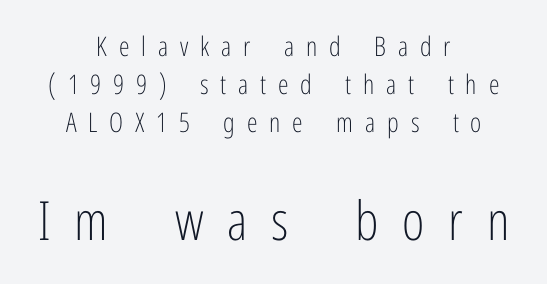
{"serif": "no", "italic": "no", "bold": "no", "weight": "light", "width": "condensed", "stroke_contrast": "low", "x_height": "medium", "monospaced": "no", "underline": "no", "align": "center", "line_spacing": "normal", "line_spacing_ratio": 1.4, "letter_spacing": "wide", "letter_spacing_em": 0.44, "larger_block": "second", "size_ratio": 2.0, "glyph_px": 54}
